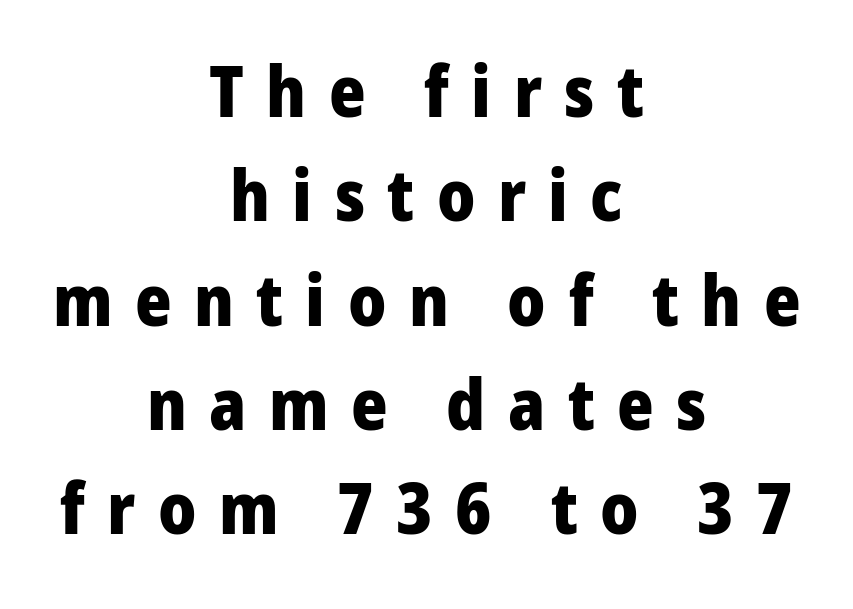
Short note: letters widely spaced. Serif or sans? Sans — the stroke terminals are bare. Underline: absent. Think of a printed novel: that variable character pitch is what you see here. Quick note: not italic, upright. Notice how thick the strokes are: this is what a full bold looks like.
